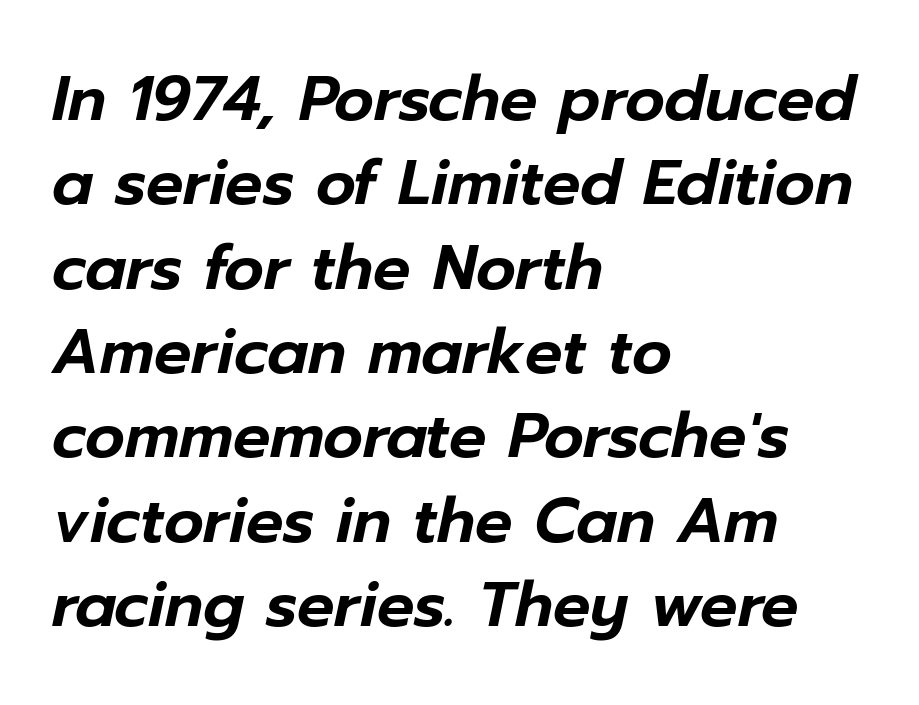
The image shows 62 px text type, italic (leaning right); set left-aligned, normal line spacing (1.36x), normal letter spacing, not underlined; low stroke contrast and a medium x-height.
